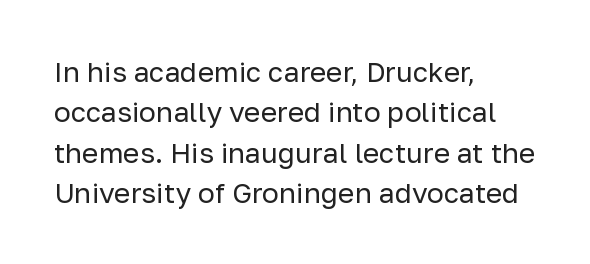
The image shows 28 px regular-weight sans-serif type, upright; set left-aligned, normal line spacing (1.44x), normal letter spacing, not underlined; low stroke contrast and a medium x-height.
